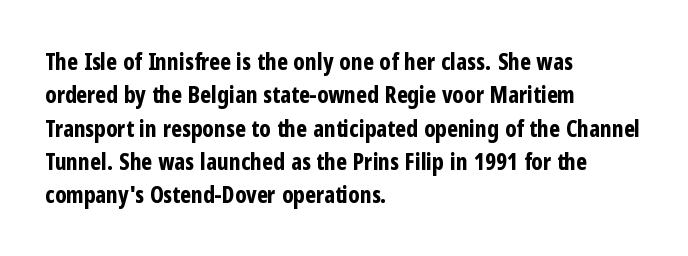
Q: Is the text bold? A: Yes.
Q: Is the text italic (slanted)? A: No, it is upright.
Q: Is the text underlined? A: No.
Q: How is the paragraph aligned? A: Left-aligned.
Q: Is the spacing between letters normal or unusually wide? A: Normal.
Q: Is the spacing between lines tight, normal or loose? A: Normal.
